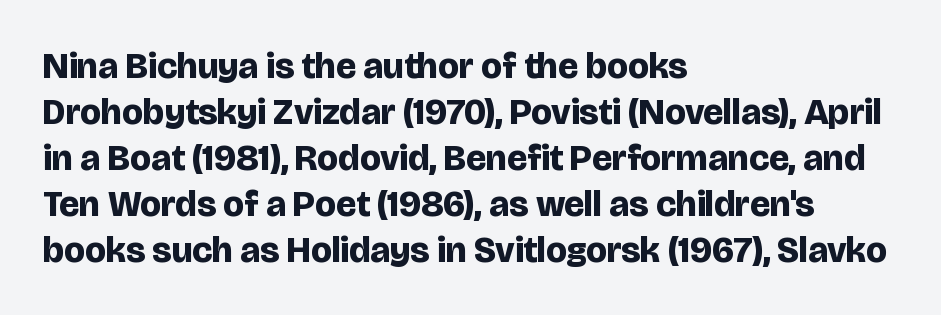
Q: Is the text bold? A: Yes.
Q: Is the text italic (slanted)? A: No, it is upright.
Q: Is the typeface a serif or a sans-serif typeface? A: Sans-serif.
Q: Is the text underlined? A: No.
Q: How is the paragraph aligned? A: Left-aligned.
Q: Is the spacing between letters normal or unusually wide? A: Normal.
Q: Width (condensed, normal, or wide)? A: Normal.
Q: Stroke contrast? A: Low.
Q: x-height? A: Large.
Q: Monospaced? A: No.
